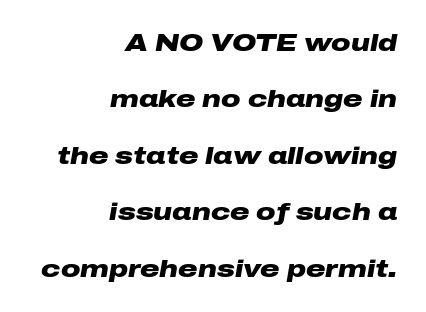
{"italic": "yes", "lean": "right", "slant_degrees": 10, "bold": "yes", "underline": "no", "align": "right", "line_spacing": "loose", "line_spacing_ratio": 2.35, "letter_spacing": "normal", "letter_spacing_em": 0.0, "glyph_px": 24}
